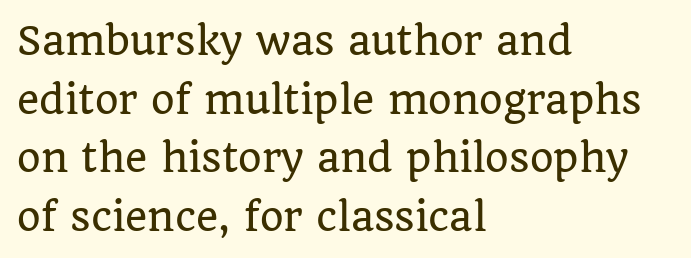
{"serif": "yes", "italic": "no", "width": "normal", "stroke_contrast": "low", "x_height": "large", "monospaced": "no", "underline": "no", "align": "left", "line_spacing": "normal", "line_spacing_ratio": 1.54, "letter_spacing": "normal", "letter_spacing_em": 0.0, "glyph_px": 38}
